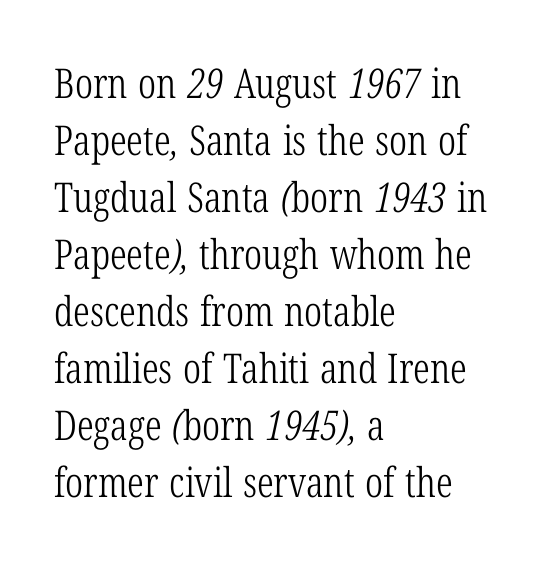
The image shows 41 px light, condensed serif type; set left-aligned, normal line spacing (1.39x), normal letter spacing, not underlined; low stroke contrast and a medium x-height.
